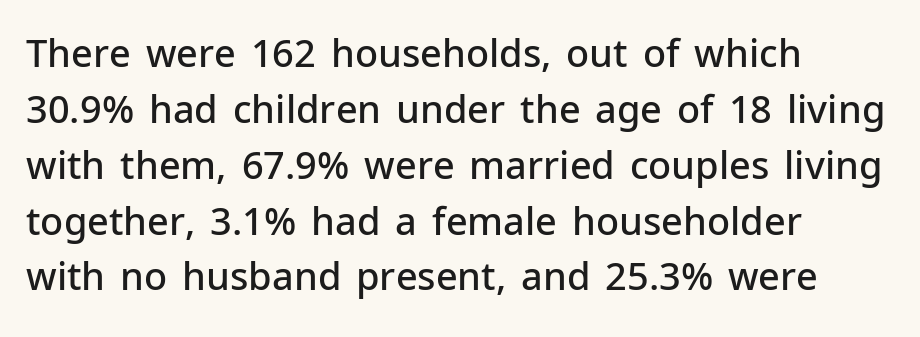
{"serif": "no", "italic": "no", "bold": "semi", "weight": "semibold", "width": "normal", "stroke_contrast": "low", "x_height": "medium", "monospaced": "no", "underline": "no", "align": "left", "line_spacing": "normal", "line_spacing_ratio": 1.47, "letter_spacing": "normal", "letter_spacing_em": 0.0, "glyph_px": 38}
